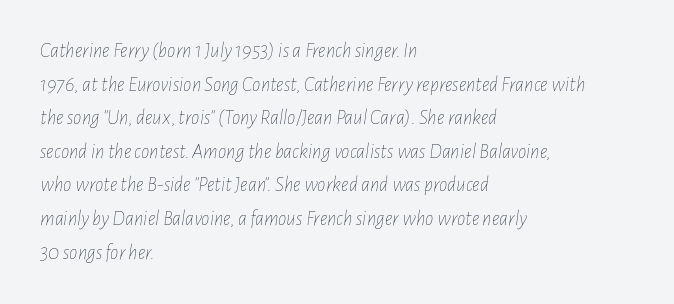
The image shows 21 px text type, italic (leaning right); set left-aligned, normal line spacing (1.6x), normal letter spacing, not underlined.
